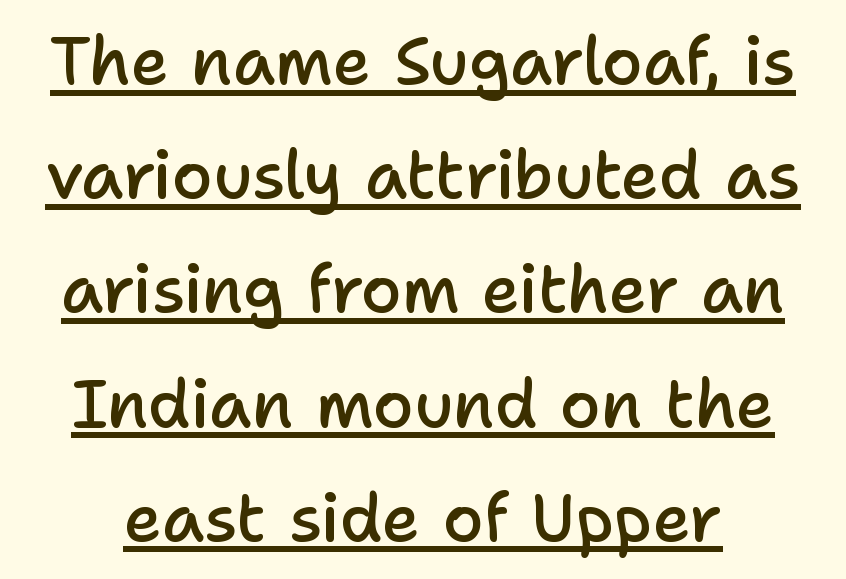
{"serif": "no", "italic": "no", "bold": "semi", "weight": "semibold", "width": "normal", "stroke_contrast": "low", "x_height": "medium", "monospaced": "no", "underline": "yes", "line_spacing_ratio": 1.73, "letter_spacing": "normal", "letter_spacing_em": 0.0, "glyph_px": 66}
